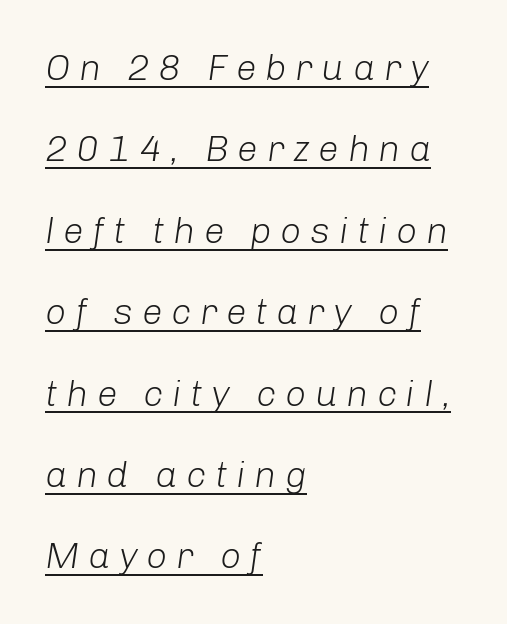
The image shows 37 px light type, italic (leaning right); set left-aligned, loose line spacing (2.2x), unusually wide letter spacing (+0.23 em), underlined; low stroke contrast and a medium x-height.
